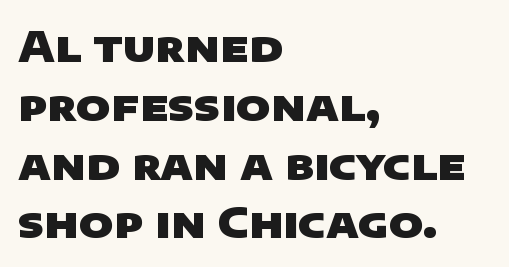
Q: Is the text bold? A: Yes.
Q: Is the typeface a serif or a sans-serif typeface? A: Sans-serif.
Q: Is the text underlined? A: No.
Q: How is the paragraph aligned? A: Left-aligned.
Q: Is the spacing between letters normal or unusually wide? A: Normal.
Q: Is the spacing between lines tight, normal or loose? A: Normal.
Q: Width (condensed, normal, or wide)? A: Wide.
Q: Stroke contrast? A: Low.
Q: x-height? A: Large.
Q: Monospaced? A: No.
